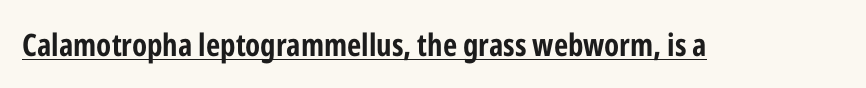
Q: Is the text bold? A: Yes.
Q: Is the text italic (slanted)? A: No, it is upright.
Q: Is the typeface a serif or a sans-serif typeface? A: Sans-serif.
Q: Is the text underlined? A: Yes.
Q: Is the spacing between letters normal or unusually wide? A: Normal.
Q: Width (condensed, normal, or wide)? A: Condensed.
Q: Stroke contrast? A: Low.
Q: x-height? A: Medium.
Q: Monospaced? A: No.
